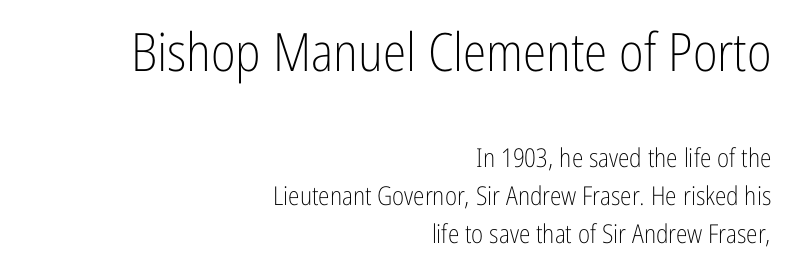
Q: Is the text bold? A: No.
Q: Is the text italic (slanted)? A: No, it is upright.
Q: Is the typeface a serif or a sans-serif typeface? A: Sans-serif.
Q: Is the text underlined? A: No.
Q: How is the paragraph aligned? A: Right-aligned.
Q: Is the spacing between letters normal or unusually wide? A: Normal.
Q: Is the spacing between lines tight, normal or loose? A: Normal.
Q: Which block of text is set in a larger size, the first (top) or the second (bottom)? A: The first (top) one.
Q: Width (condensed, normal, or wide)? A: Condensed.
Q: Stroke contrast? A: Low.
Q: x-height? A: Medium.
Q: Monospaced? A: No.
